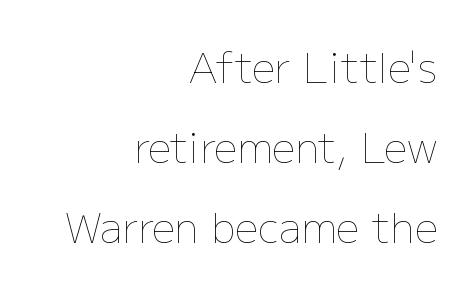
Q: Is the text bold? A: No.
Q: Is the text italic (slanted)? A: No, it is upright.
Q: Is the text underlined? A: No.
Q: How is the paragraph aligned? A: Right-aligned.
Q: Is the spacing between letters normal or unusually wide? A: Normal.
Q: Is the spacing between lines tight, normal or loose? A: Loose.
Q: Width (condensed, normal, or wide)? A: Normal.
Q: Stroke contrast? A: Low.
Q: x-height? A: Medium.
Q: Monospaced? A: No.
